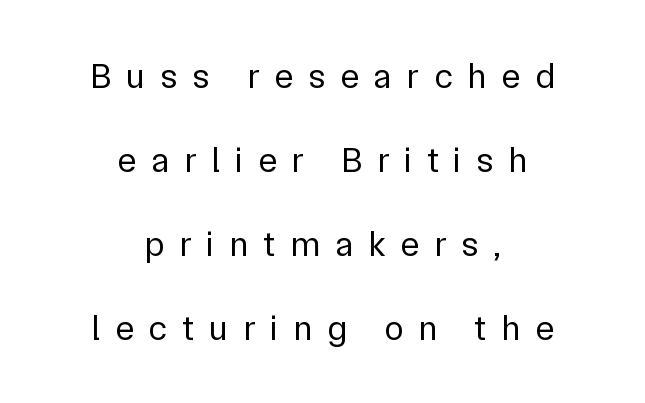
Q: Is the text bold? A: No.
Q: Is the text italic (slanted)? A: No, it is upright.
Q: Is the typeface a serif or a sans-serif typeface? A: Sans-serif.
Q: Is the text underlined? A: No.
Q: How is the paragraph aligned? A: Centered.
Q: Is the spacing between letters normal or unusually wide? A: Unusually wide.
Q: Is the spacing between lines tight, normal or loose? A: Loose.
Q: Width (condensed, normal, or wide)? A: Normal.
Q: Stroke contrast? A: Low.
Q: x-height? A: Medium.
Q: Monospaced? A: No.
